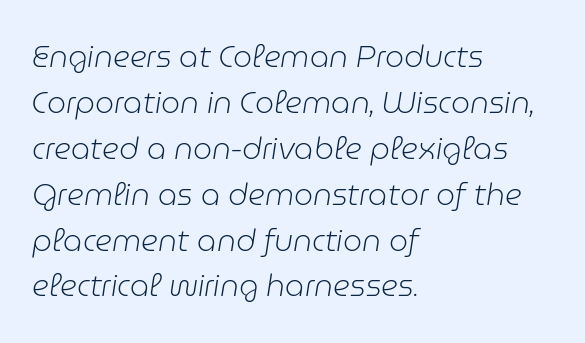
The gaps between neighbouring characters are ordinary and unremarkable. Letters have the restrained weight of plain body copy at most. The face used here is proportionally spaced, like ordinary book or web type. Plain, unruled lines of type.
